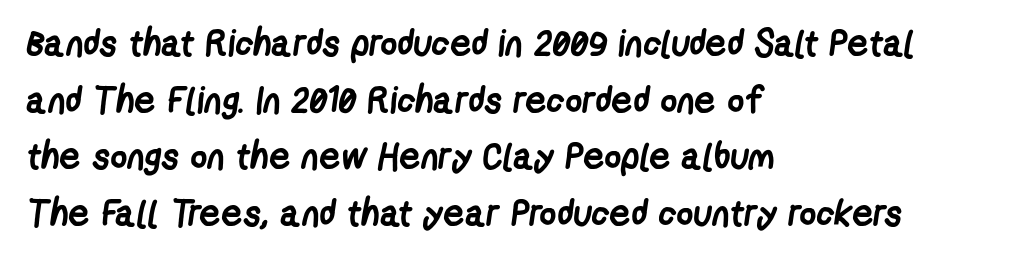
{"serif": "no", "bold": "yes", "weight": "semibold", "width": "condensed", "stroke_contrast": "low", "x_height": "medium", "monospaced": "no", "underline": "no", "align": "left", "line_spacing": "normal", "line_spacing_ratio": 1.53, "letter_spacing": "normal", "letter_spacing_em": 0.0, "glyph_px": 37}
